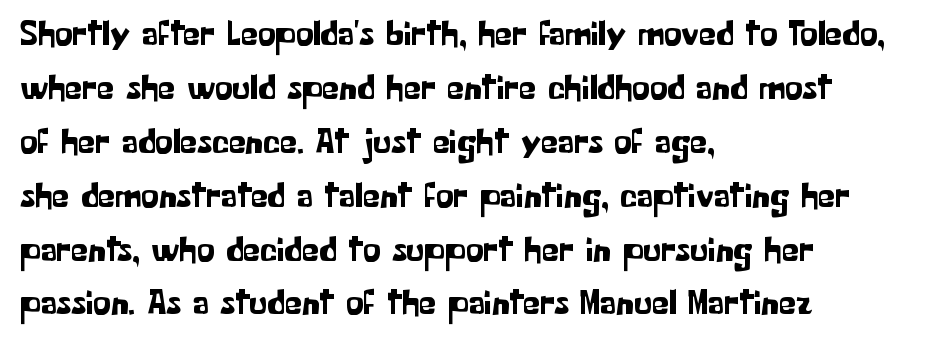
Q: Is the text italic (slanted)? A: No, it is upright.
Q: Is the typeface a serif or a sans-serif typeface? A: Sans-serif.
Q: Is the text underlined? A: No.
Q: How is the paragraph aligned? A: Left-aligned.
Q: Is the spacing between letters normal or unusually wide? A: Normal.
Q: Is the spacing between lines tight, normal or loose? A: Normal.
Q: Width (condensed, normal, or wide)? A: Normal.
Q: Stroke contrast? A: Low.
Q: x-height? A: Medium.
Q: Monospaced? A: No.
